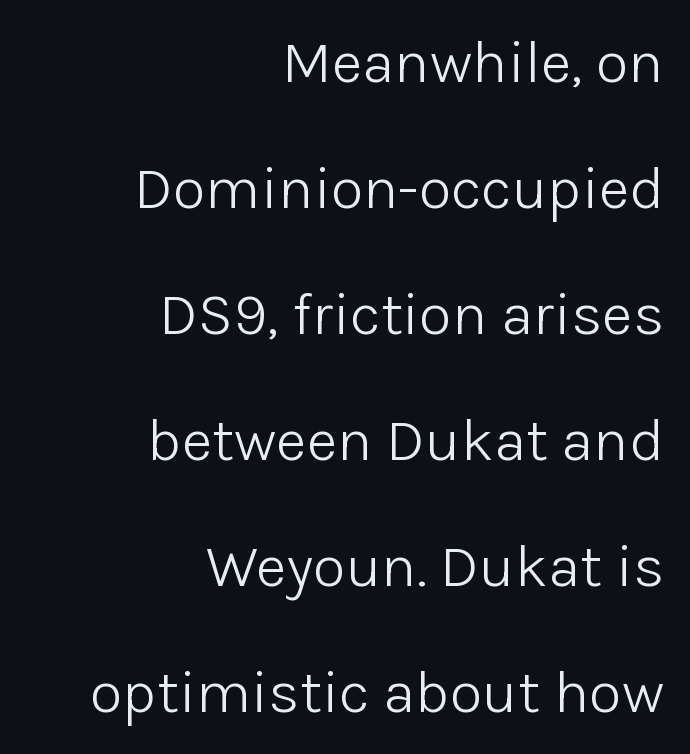
No italicization has been applied; the sample stays upright. These lines are rendered in a variable-pitch font. Short and long lines alike share a common ending point at right. Heft: none added — not bold. A typesetter would call this zero additional tracking.
